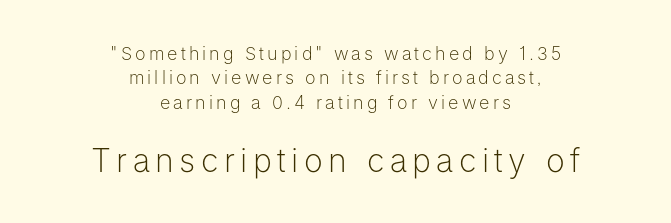
{"serif": "no", "italic": "no", "bold": "no", "weight": "light", "width": "normal", "stroke_contrast": "low", "x_height": "medium", "monospaced": "no", "underline": "no", "align": "center", "line_spacing": "normal", "line_spacing_ratio": 1.36, "larger_block": "second", "size_ratio": 1.78, "glyph_px": 32}
